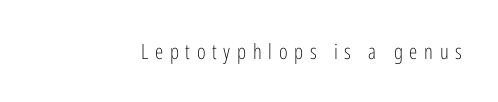
The image shows 21 px text type, upright; set unusually wide letter spacing (+0.32 em), not underlined.
